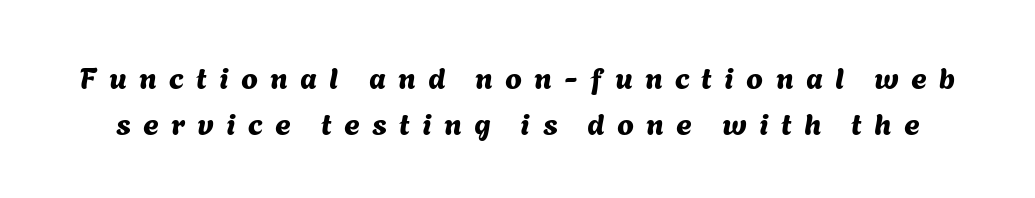
Q: Is the typeface a serif or a sans-serif typeface? A: Sans-serif.
Q: Is the text underlined? A: No.
Q: Is the spacing between letters normal or unusually wide? A: Unusually wide.
Q: Is the spacing between lines tight, normal or loose? A: Normal.
Q: Width (condensed, normal, or wide)? A: Normal.
Q: Stroke contrast? A: Medium.
Q: x-height? A: Medium.
Q: Monospaced? A: No.
